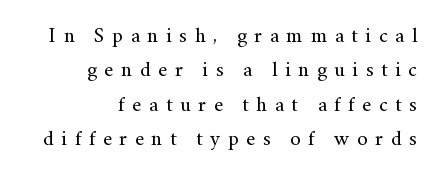
{"italic": "no", "bold": "no", "underline": "no", "align": "right", "line_spacing": "normal", "line_spacing_ratio": 1.64, "letter_spacing": "wide", "letter_spacing_em": 0.36, "glyph_px": 21}
